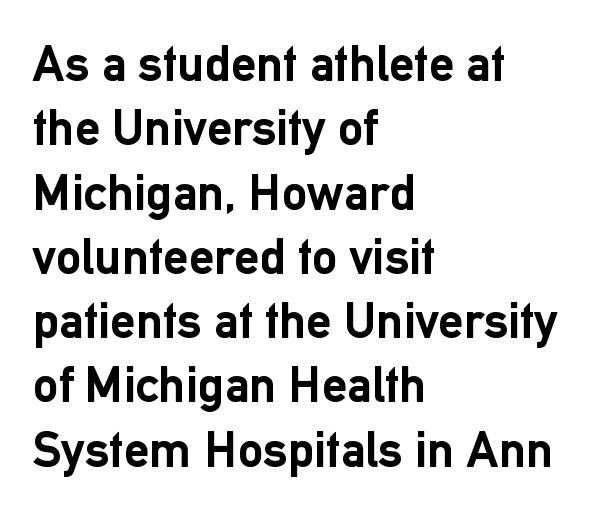
The image shows 51 px semibold sans-serif type, upright; set left-aligned, normal line spacing (1.26x), normal letter spacing, not underlined; low stroke contrast and a medium x-height.
